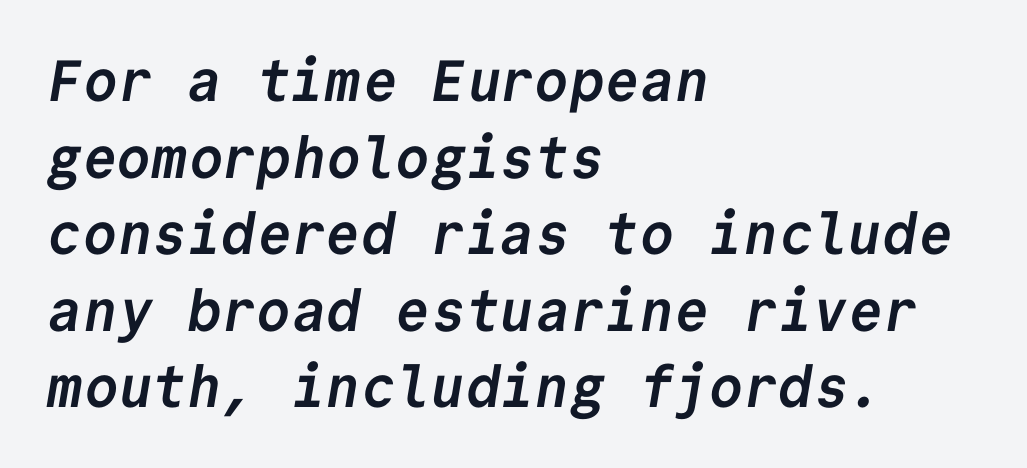
On the weight axis this lands at bold, roughly 700. A bare baseline throughout the passage. No extra tracking has been applied to these lines. Think of a typewriter: that constant character pitch is what you see here. Reading down the column, the eye jumps a familiar distance to each next line.
